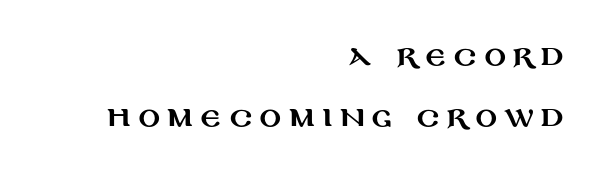
The block of text is sparse from top to bottom, with ample space between rows. This rendering features lettering with no underline. Leftover space on each line is placed entirely before the opening word. Loose tracking; the words dissolve into strings of separated letters. Italic: no, the glyphs are upright roman.
